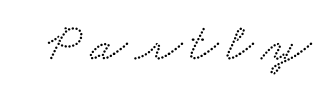
Q: Is the text underlined? A: No.
Q: Width (condensed, normal, or wide)? A: Wide.
Q: Stroke contrast? A: Low.
Q: x-height? A: Small.
Q: Monospaced? A: No.
